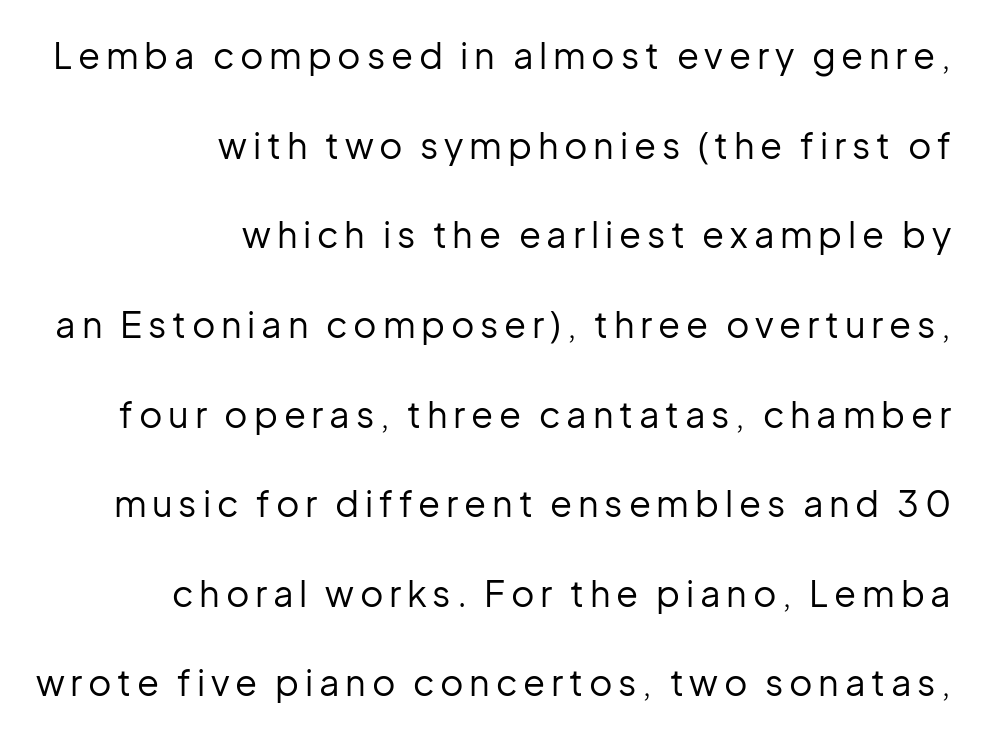
{"serif": "no", "italic": "no", "bold": "no", "weight": "regular", "width": "normal", "stroke_contrast": "low", "x_height": "medium", "monospaced": "no", "underline": "no", "align": "right", "line_spacing": "loose", "line_spacing_ratio": 2.49, "glyph_px": 36}
